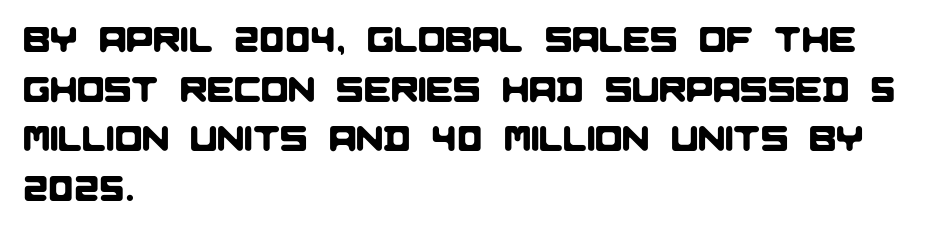
In terms of letterform style, serifs are entirely absent. A classic flush-left, rag-right setting is used for this passage. The words here are not underlined. Standard letterfit; no display-style spreading of the glyphs.
